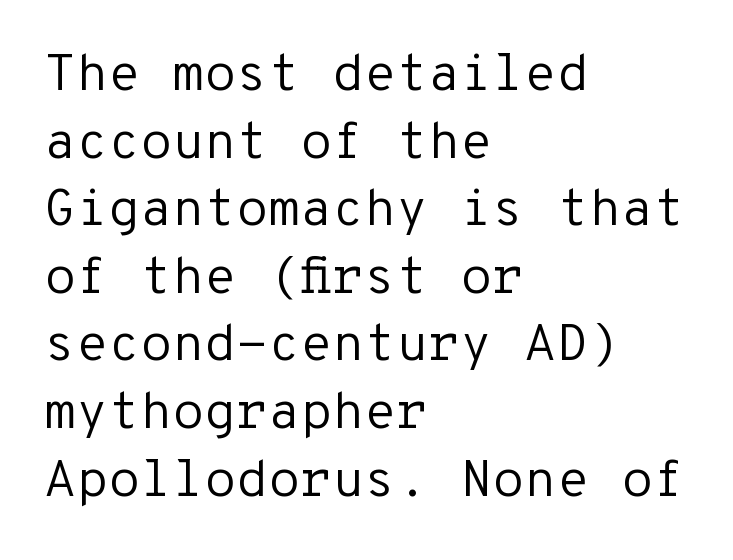
The image shows 52 px regular-weight sans-serif type, upright, monospaced; set left-aligned, normal line spacing (1.3x), normal letter spacing, not underlined; low stroke contrast and a medium x-height.
